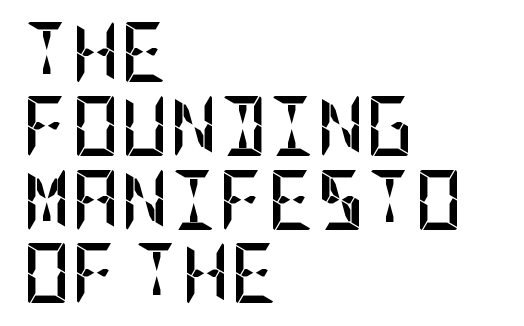
Q: Is the text bold? A: Yes.
Q: Is the text italic (slanted)? A: No, it is upright.
Q: Is the typeface a serif or a sans-serif typeface? A: Sans-serif.
Q: Is the text underlined? A: No.
Q: How is the paragraph aligned? A: Left-aligned.
Q: Is the spacing between letters normal or unusually wide? A: Normal.
Q: Width (condensed, normal, or wide)? A: Condensed.
Q: Stroke contrast? A: Low.
Q: x-height? A: Large.
